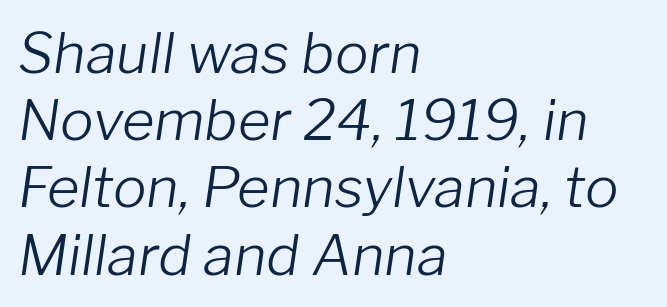
The typeface has the unassuming heft of standard copy or less. In terms of posture, this sample is oblique. Observe the ordinary spacing: letters are neighbours, not strangers. These lines are rendered in a variable-pitch font. If you drew a ruler down the left edge, every line would touch it. Unmarked baselines from the first word to the last.
